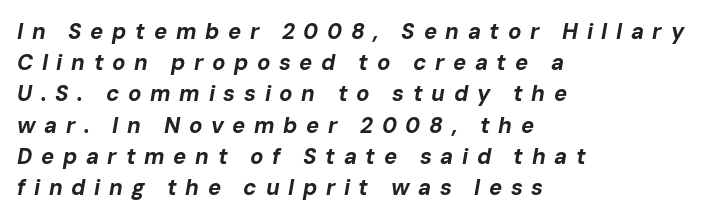
Q: Is the text bold? A: Yes.
Q: Is the text italic (slanted)? A: Yes, it leans right by about 10 degrees.
Q: Is the text underlined? A: No.
Q: How is the paragraph aligned? A: Left-aligned.
Q: Is the spacing between letters normal or unusually wide? A: Unusually wide.
Q: Is the spacing between lines tight, normal or loose? A: Normal.
